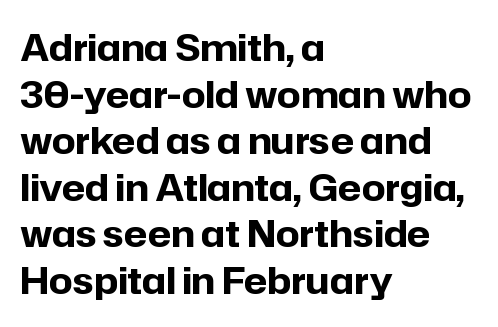
Q: Is the text bold? A: Yes.
Q: Is the text italic (slanted)? A: No, it is upright.
Q: Is the typeface a serif or a sans-serif typeface? A: Sans-serif.
Q: Is the text underlined? A: No.
Q: How is the paragraph aligned? A: Left-aligned.
Q: Is the spacing between letters normal or unusually wide? A: Normal.
Q: Is the spacing between lines tight, normal or loose? A: Normal.
Q: Width (condensed, normal, or wide)? A: Normal.
Q: Stroke contrast? A: Low.
Q: x-height? A: Medium.
Q: Monospaced? A: No.
